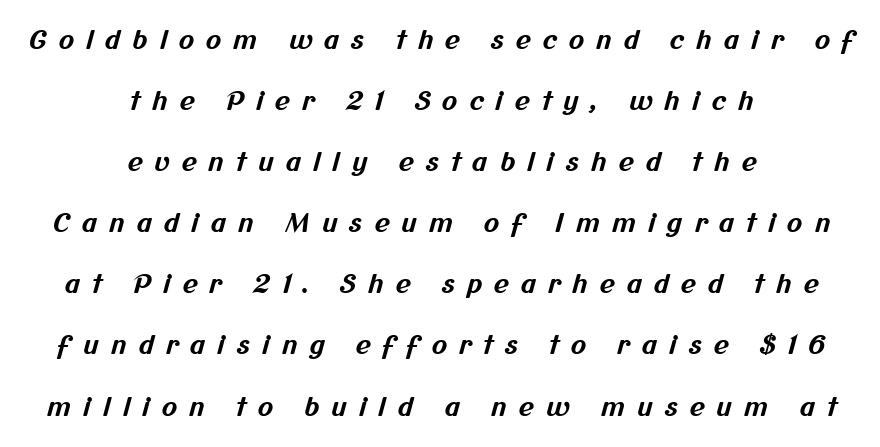
The image shows 26 px bold type; set centered, loose line spacing (2.35x), unusually wide letter spacing (+0.45 em), not underlined.
